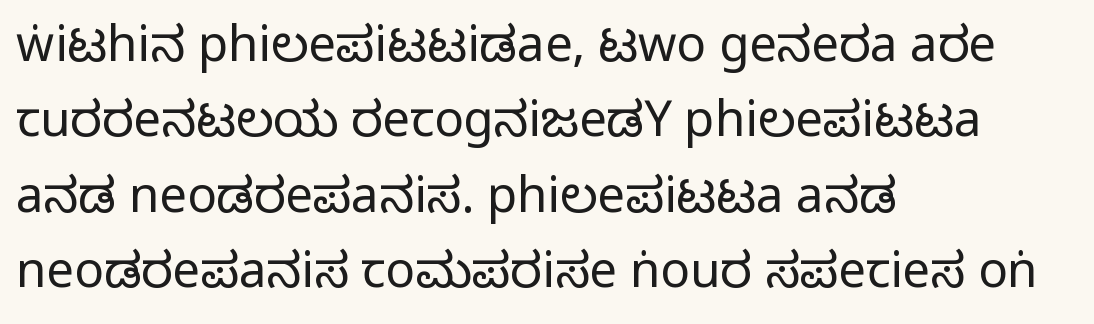
{"serif": "no", "italic": "no", "width": "condensed", "stroke_contrast": "medium", "monospaced": "no", "underline": "no", "align": "left", "line_spacing": "normal", "line_spacing_ratio": 1.54, "letter_spacing": "normal", "letter_spacing_em": 0.0, "glyph_px": 49}
